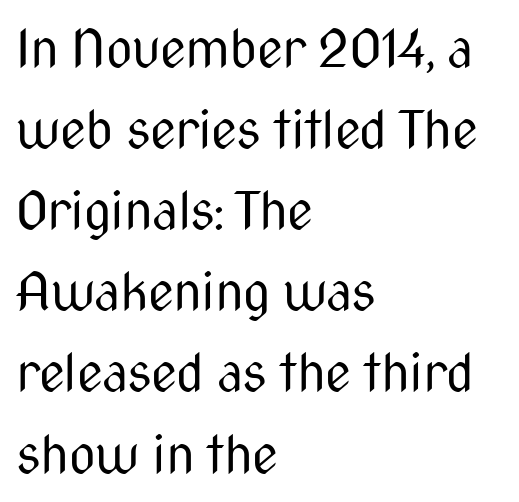
{"serif": "no", "italic": "no", "bold": "no", "weight": "regular", "width": "condensed", "stroke_contrast": "medium", "x_height": "medium", "monospaced": "no", "underline": "no", "align": "left", "line_spacing": "normal", "line_spacing_ratio": 1.56, "letter_spacing": "normal", "letter_spacing_em": 0.0, "glyph_px": 52}
